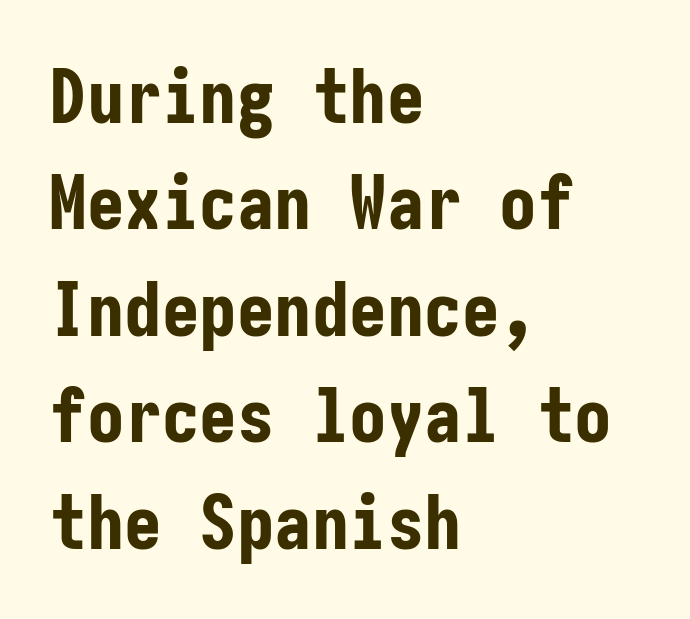
The image shows 75 px bold, condensed sans-serif type, upright; set left-aligned, normal line spacing (1.42x), normal letter spacing, not underlined; low stroke contrast and a medium x-height.
